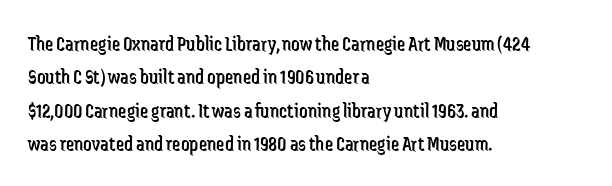
{"italic": "no", "bold": "no", "underline": "no", "align": "left", "line_spacing": "normal", "line_spacing_ratio": 1.59, "letter_spacing": "normal", "letter_spacing_em": 0.0, "glyph_px": 21}
